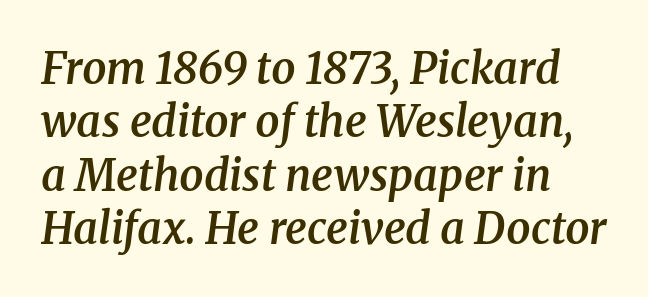
Little horizontal feet cap the strokes, marking this as serif type. The letters advance in unequal steps, a hallmark of proportional type. A bare baseline throughout the passage. Slant detected: the letters are inclined. What stands out about the letter spacing? Nothing — it is the standard amount.
